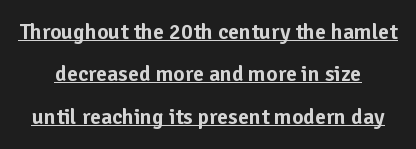
The image shows 22 px text type, upright; set loose line spacing (1.93x), normal letter spacing, underlined.
